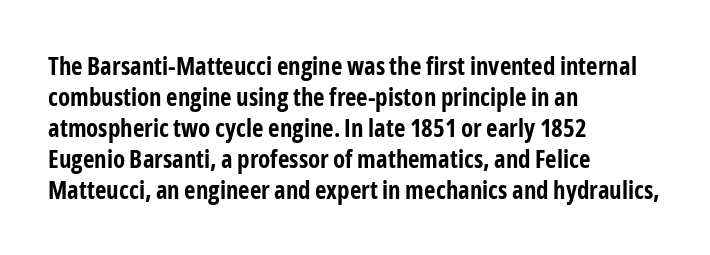
Q: Is the text bold? A: Yes.
Q: Is the text italic (slanted)? A: No, it is upright.
Q: Is the text underlined? A: No.
Q: How is the paragraph aligned? A: Left-aligned.
Q: Is the spacing between letters normal or unusually wide? A: Normal.
